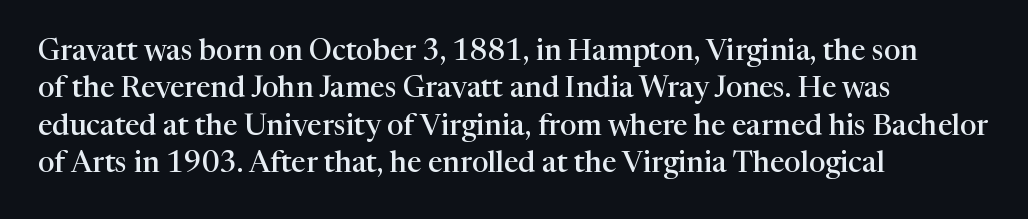
What weight is shown? A semibold, between regular and bold. Regarding serifs, this sample has them. When letters stand straight like this, we call the style roman or upright. The leading is moderate, giving the passage an even texture.
